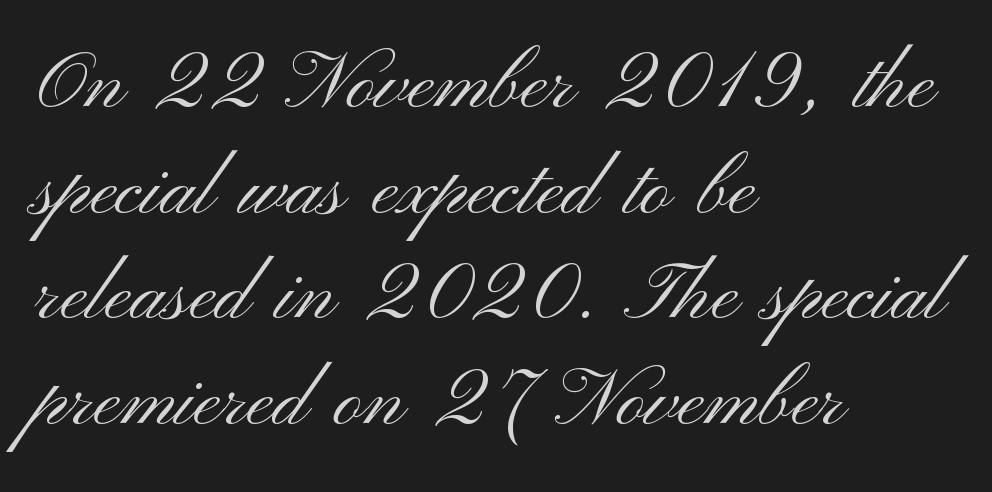
The image shows 80 px light, wide sans-serif type; set left-aligned, normal line spacing (1.32x), normal letter spacing, not underlined; medium stroke contrast and a small x-height.
